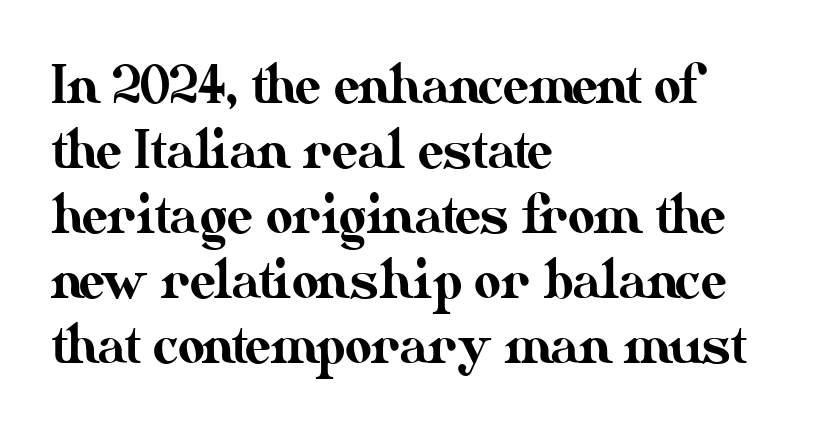
The image shows 52 px text type, upright; set left-aligned, normal line spacing (1.25x), normal letter spacing, not underlined; medium stroke contrast and a small x-height.
